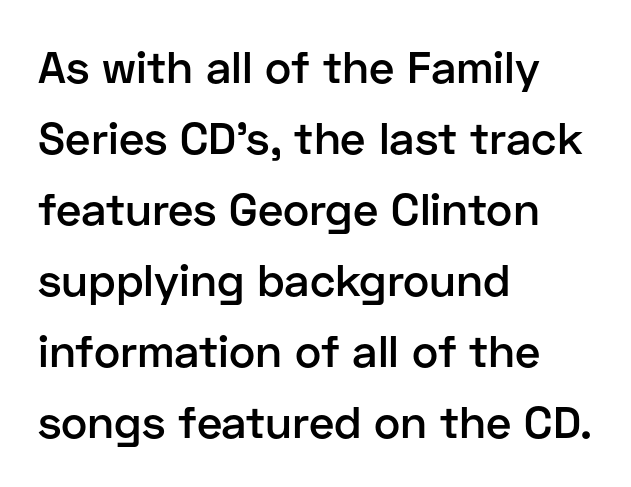
The gaps between neighbouring characters are ordinary and unremarkable. Clear beneath every line of the passage. The face used here is proportionally spaced, like ordinary book or web type. Is the block centered? No — it sits flush against the left margin. Evenly set lines give the paragraph a standard silhouette. Does the type have serifs? No, each stem ends abruptly.
